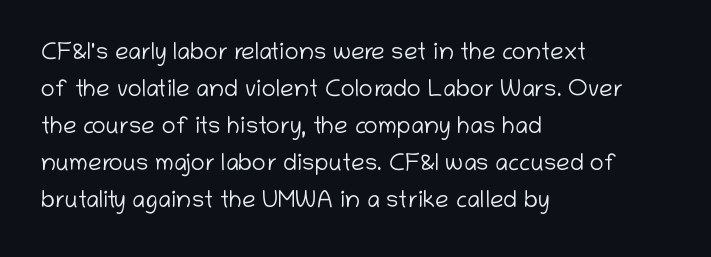
Vertical strokes here are truly vertical. Every row of glyphs begins at an identical x-position on the left. Between one letter and the next there's only the usual sliver of space. Only glyphs here, with clear space below each row.
